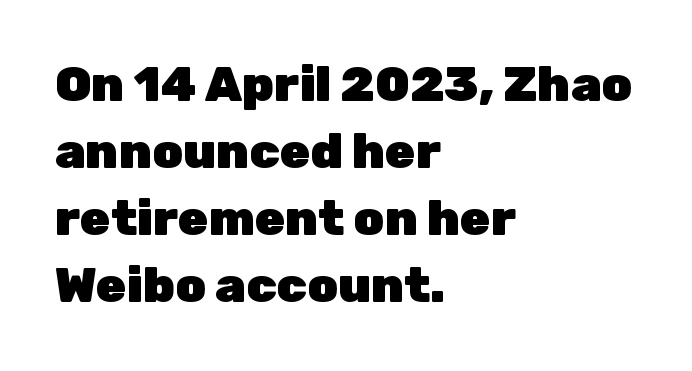
The paragraph shown leans on its left margin. Quick note: underline off. Plenty of ink on the page — the face is bold. The passage shown has conventional tracking throughout. Line spacing here is normal. Proportional: the letters do not fall into vertical columns.
